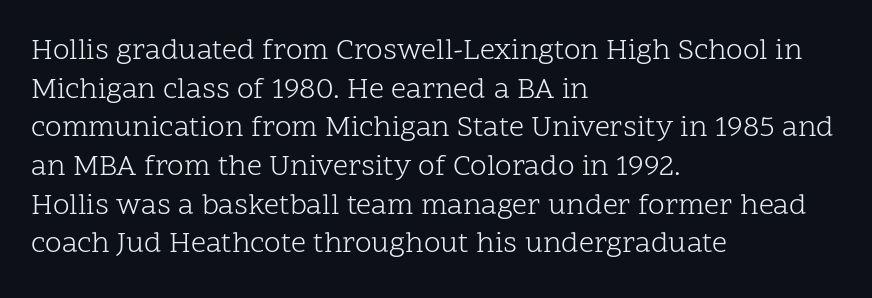
Rendered with straight, roman letterforms. Baseline-to-baseline distance is the conventional proportion of letter height. Each letter's strokes conclude with small projecting serifs. Is this a fixed-width face? No — the glyphs have proportional, varying widths. The paragraph shown leans on its left margin.
